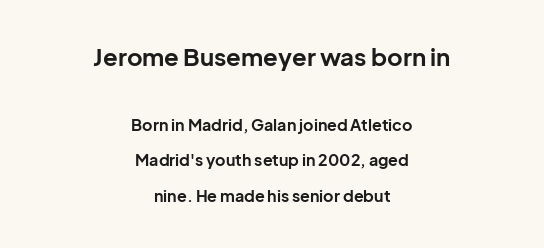
The image shows 24 px bold type, upright; set centered, loose line spacing (2.23x), normal letter spacing, not underlined; the first (top) block is 1.5x larger.
